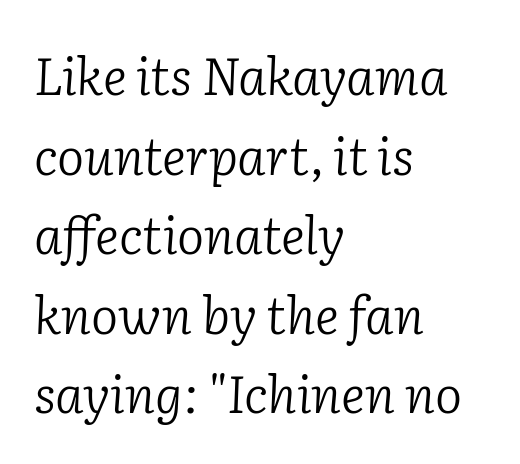
Q: Is the text bold? A: No.
Q: Is the text italic (slanted)? A: Yes, it leans right by about 2 degrees.
Q: Is the typeface a serif or a sans-serif typeface? A: Serif.
Q: Is the text underlined? A: No.
Q: How is the paragraph aligned? A: Left-aligned.
Q: Is the spacing between letters normal or unusually wide? A: Normal.
Q: Is the spacing between lines tight, normal or loose? A: Normal.
Q: Width (condensed, normal, or wide)? A: Normal.
Q: Stroke contrast? A: Low.
Q: x-height? A: Medium.
Q: Monospaced? A: No.
